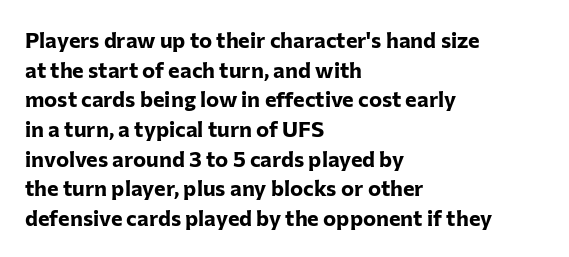
Q: Is the text bold? A: Yes.
Q: Is the text italic (slanted)? A: No, it is upright.
Q: Is the text underlined? A: No.
Q: How is the paragraph aligned? A: Left-aligned.
Q: Is the spacing between letters normal or unusually wide? A: Normal.
Q: Is the spacing between lines tight, normal or loose? A: Normal.
